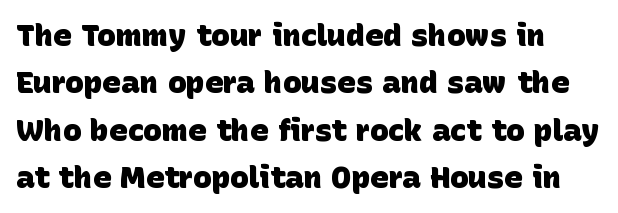
Q: Is the text bold? A: Yes.
Q: Is the typeface a serif or a sans-serif typeface? A: Sans-serif.
Q: Is the text underlined? A: No.
Q: Is the spacing between letters normal or unusually wide? A: Normal.
Q: Is the spacing between lines tight, normal or loose? A: Normal.
Q: Width (condensed, normal, or wide)? A: Normal.
Q: Stroke contrast? A: Low.
Q: x-height? A: Large.
Q: Monospaced? A: No.
